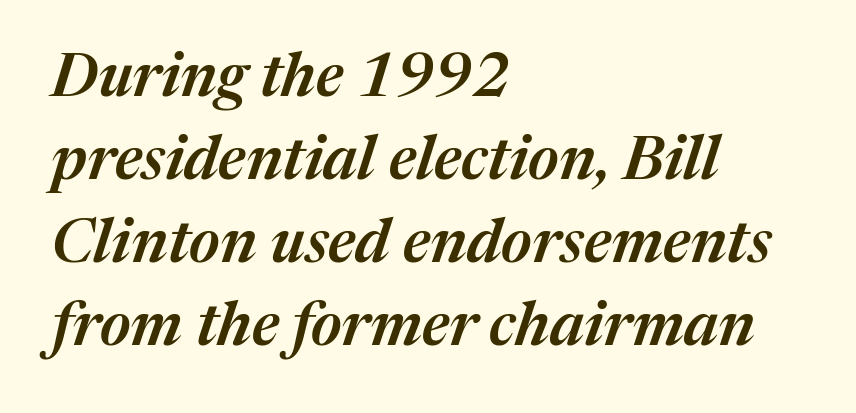
The image shows 61 px semibold type, italic (leaning right); set left-aligned, normal line spacing (1.36x), normal letter spacing, not underlined; medium stroke contrast and a medium x-height.
